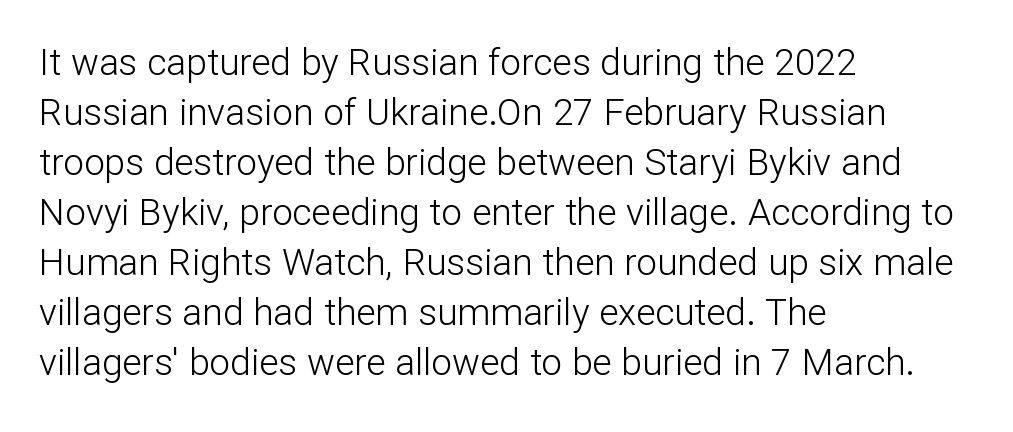
Q: Is the text bold? A: No.
Q: Is the text italic (slanted)? A: No, it is upright.
Q: Is the typeface a serif or a sans-serif typeface? A: Sans-serif.
Q: Is the text underlined? A: No.
Q: How is the paragraph aligned? A: Left-aligned.
Q: Is the spacing between letters normal or unusually wide? A: Normal.
Q: Is the spacing between lines tight, normal or loose? A: Normal.
Q: Width (condensed, normal, or wide)? A: Normal.
Q: Stroke contrast? A: Low.
Q: x-height? A: Medium.
Q: Monospaced? A: No.
